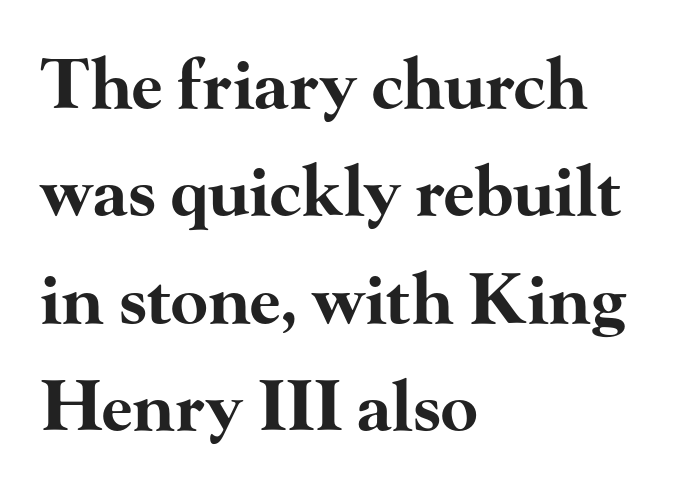
Q: Is the text bold? A: Yes.
Q: Is the text italic (slanted)? A: No, it is upright.
Q: Is the typeface a serif or a sans-serif typeface? A: Serif.
Q: Is the text underlined? A: No.
Q: How is the paragraph aligned? A: Left-aligned.
Q: Is the spacing between letters normal or unusually wide? A: Normal.
Q: Is the spacing between lines tight, normal or loose? A: Normal.
Q: Width (condensed, normal, or wide)? A: Wide.
Q: Stroke contrast? A: High.
Q: x-height? A: Small.
Q: Monospaced? A: No.
